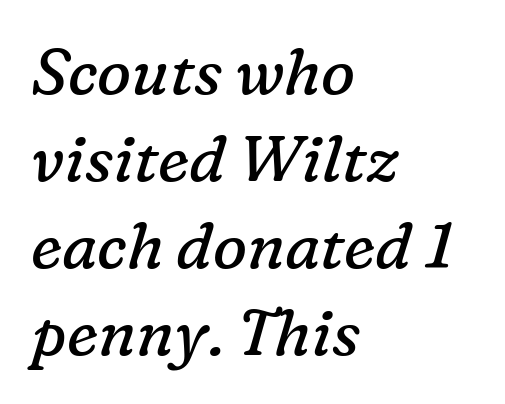
The space directly below the letters is spotless. Summary of vertical rhythm: regular, with standard interline spacing. The typeface has the unassuming heft of standard copy or less. Each word holds together tightly as a unit, with standard inter-letter gaps.
